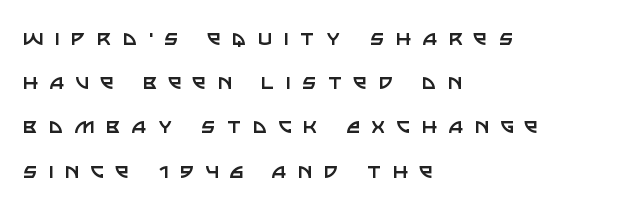
The image shows 25 px text type, upright; set left-aligned, line spacing 1.77x, unusually wide letter spacing (+0.45 em), not underlined.
